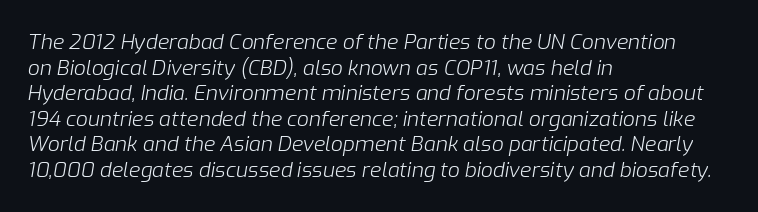
Q: Is the text bold? A: No.
Q: Is the text italic (slanted)? A: Yes, it leans right by about 9 degrees.
Q: Is the text underlined? A: No.
Q: How is the paragraph aligned? A: Left-aligned.
Q: Is the spacing between letters normal or unusually wide? A: Normal.
